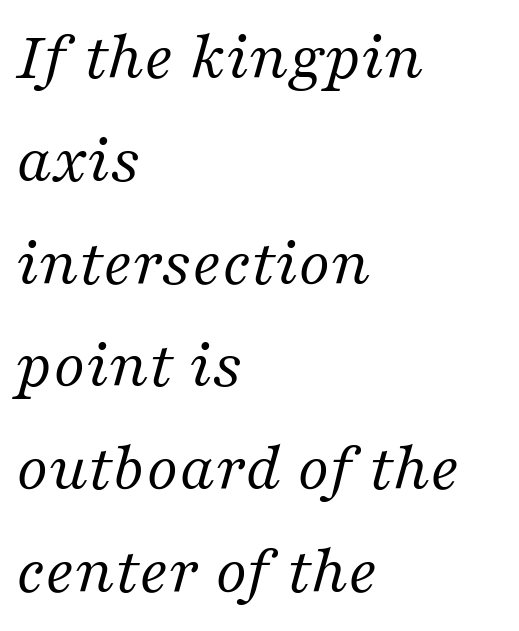
The image shows 69 px regular-weight serif type, italic (leaning right); set left-aligned, normal line spacing (1.49x), normal letter spacing, not underlined; medium stroke contrast and a medium x-height.
